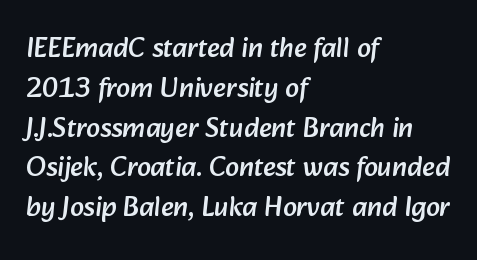
{"serif": "no", "width": "normal", "stroke_contrast": "low", "x_height": "medium", "monospaced": "no", "underline": "no", "align": "left", "line_spacing": "normal", "line_spacing_ratio": 1.42, "letter_spacing": "normal", "letter_spacing_em": 0.0, "glyph_px": 28}
